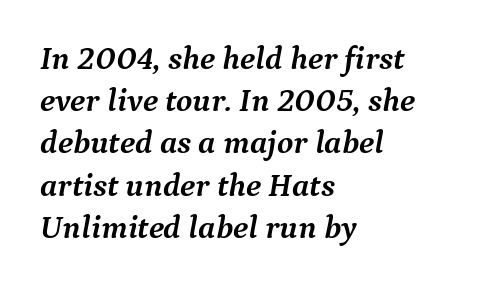
Q: Is the text bold? A: Yes.
Q: Is the text italic (slanted)? A: Yes, it leans right by about 9 degrees.
Q: Is the typeface a serif or a sans-serif typeface? A: Serif.
Q: Is the text underlined? A: No.
Q: How is the paragraph aligned? A: Left-aligned.
Q: Is the spacing between letters normal or unusually wide? A: Normal.
Q: Is the spacing between lines tight, normal or loose? A: Normal.
Q: Width (condensed, normal, or wide)? A: Normal.
Q: Stroke contrast? A: Medium.
Q: x-height? A: Medium.
Q: Monospaced? A: No.
